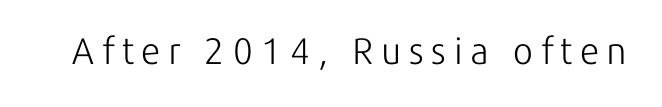
Q: Is the text bold? A: No.
Q: Is the text italic (slanted)? A: No, it is upright.
Q: Is the typeface a serif or a sans-serif typeface? A: Sans-serif.
Q: Is the text underlined? A: No.
Q: Is the spacing between letters normal or unusually wide? A: Unusually wide.
Q: Width (condensed, normal, or wide)? A: Normal.
Q: Stroke contrast? A: Low.
Q: x-height? A: Medium.
Q: Monospaced? A: No.
